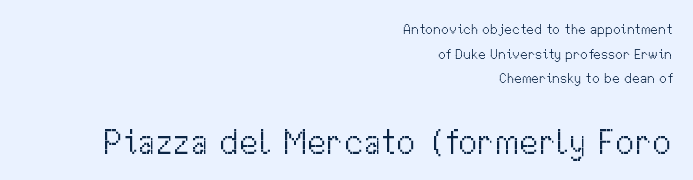
The image shows 35 px light sans-serif type, upright; set right-aligned, line spacing 1.76x, normal letter spacing, not underlined; the second (bottom) block is 2.5x larger; medium stroke contrast and a medium x-height.
